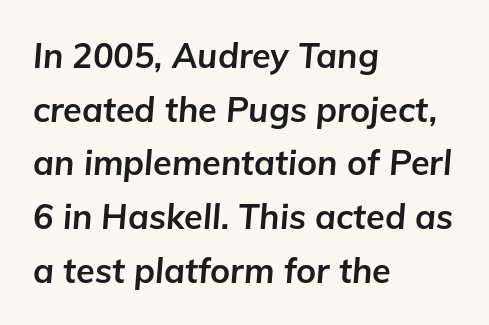
{"italic": "yes", "lean": "right", "slant_degrees": 5, "bold": "yes", "weight": "bold", "width": "normal", "stroke_contrast": "low", "x_height": "medium", "monospaced": "no", "underline": "no", "align": "left", "line_spacing": "normal", "line_spacing_ratio": 1.58, "letter_spacing": "normal", "letter_spacing_em": 0.0, "glyph_px": 34}
